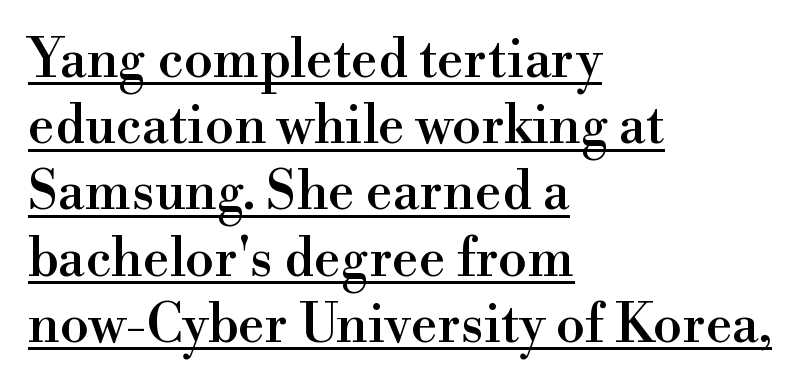
{"serif": "yes", "italic": "no", "width": "normal", "stroke_contrast": "high", "x_height": "small", "monospaced": "no", "underline": "yes", "align": "left", "line_spacing": "normal", "line_spacing_ratio": 1.25, "letter_spacing": "normal", "letter_spacing_em": 0.0, "glyph_px": 53}
